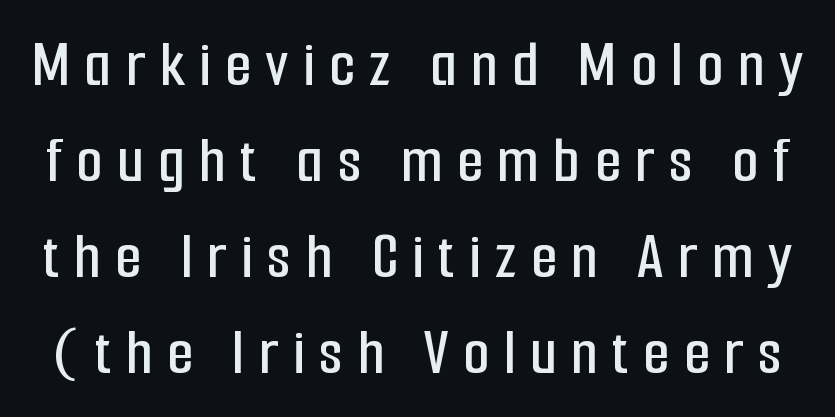
Q: Is the text italic (slanted)? A: No, it is upright.
Q: Is the typeface a serif or a sans-serif typeface? A: Sans-serif.
Q: Is the text underlined? A: No.
Q: Is the spacing between letters normal or unusually wide? A: Unusually wide.
Q: Is the spacing between lines tight, normal or loose? A: Normal.
Q: Width (condensed, normal, or wide)? A: Condensed.
Q: Stroke contrast? A: Low.
Q: x-height? A: Medium.
Q: Monospaced? A: No.
